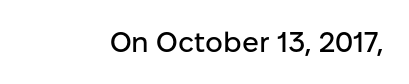
Q: Is the text italic (slanted)? A: No, it is upright.
Q: Is the typeface a serif or a sans-serif typeface? A: Sans-serif.
Q: Is the text underlined? A: No.
Q: Is the spacing between letters normal or unusually wide? A: Normal.
Q: Width (condensed, normal, or wide)? A: Normal.
Q: Stroke contrast? A: Low.
Q: x-height? A: Medium.
Q: Monospaced? A: No.
